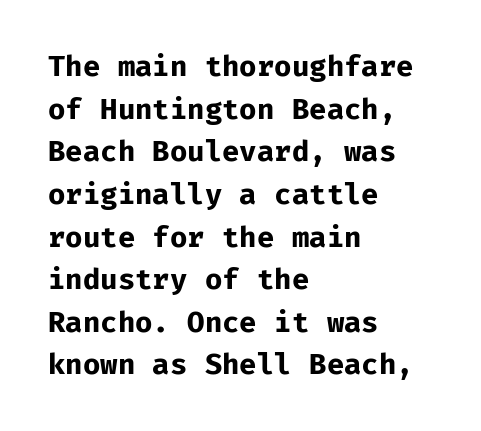
The image shows 29 px bold sans-serif type, upright, monospaced; set left-aligned, normal line spacing (1.47x), normal letter spacing, not underlined; low stroke contrast and a medium x-height.
